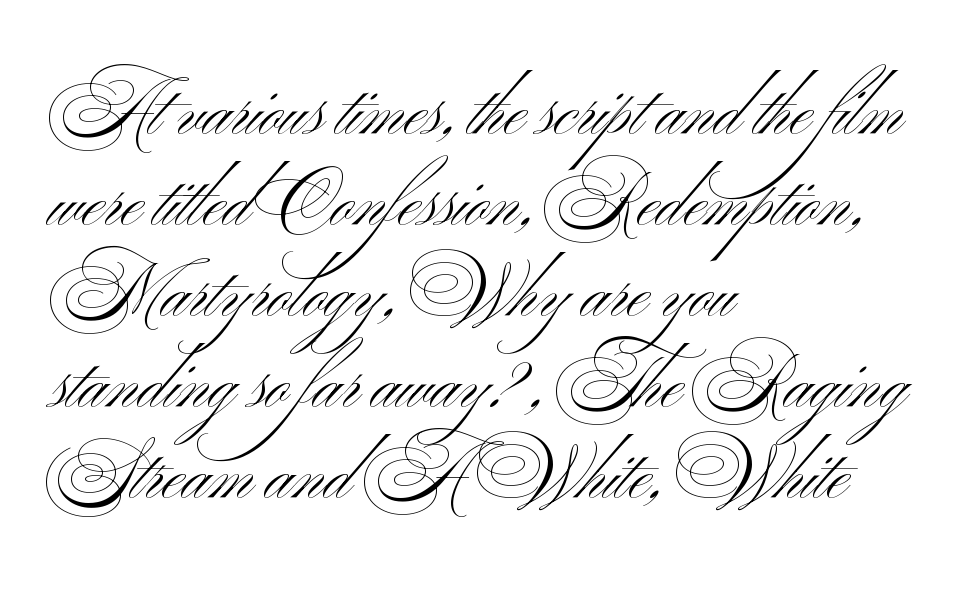
Q: Is the text bold? A: No.
Q: Is the text italic (slanted)? A: Yes.
Q: Is the typeface a serif or a sans-serif typeface? A: Sans-serif.
Q: Is the text underlined? A: No.
Q: How is the paragraph aligned? A: Left-aligned.
Q: Is the spacing between letters normal or unusually wide? A: Normal.
Q: Is the spacing between lines tight, normal or loose? A: Normal.
Q: Width (condensed, normal, or wide)? A: Wide.
Q: Stroke contrast? A: Medium.
Q: x-height? A: Small.
Q: Monospaced? A: No.
